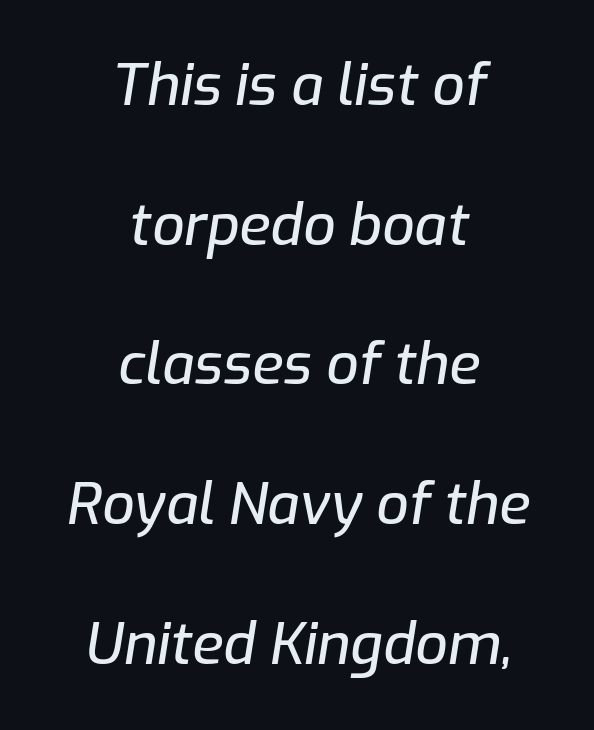
The lettering tilts uniformly, giving the passage an italic look. Caption: standard tracking, unaltered. Visually the block forms a symmetrical silhouette, jagged on both flanks. Character widths vary here, with narrow letters taking less room than wide ones. Each row of text sits above clean, open space.
